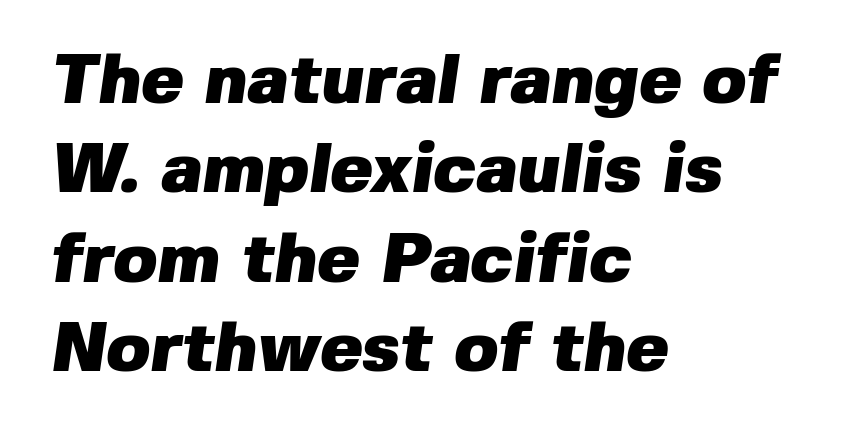
{"serif": "no", "bold": "yes", "weight": "heavy", "width": "normal", "stroke_contrast": "low", "x_height": "medium", "monospaced": "no", "underline": "no", "align": "left", "line_spacing": "normal", "line_spacing_ratio": 1.26, "letter_spacing": "normal", "letter_spacing_em": 0.0, "glyph_px": 71}
